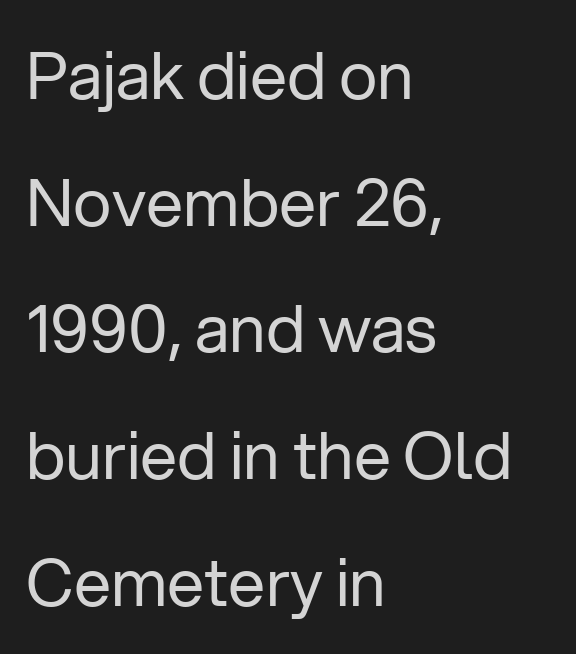
Proportional: the letters do not fall into vertical columns. The lines are spread far apart with generous leading. Ascenders rise straight up at ninety degrees. Nope, no serifs anywhere on these letters. Letters have the restrained weight of plain body copy at most.
